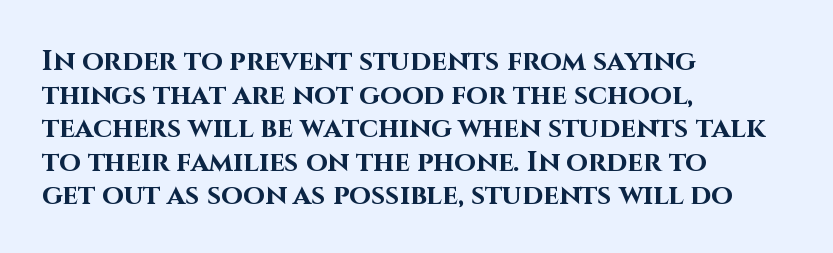
Q: Is the text bold? A: Yes.
Q: Is the text italic (slanted)? A: No, it is upright.
Q: Is the typeface a serif or a sans-serif typeface? A: Sans-serif.
Q: Is the text underlined? A: No.
Q: How is the paragraph aligned? A: Left-aligned.
Q: Is the spacing between letters normal or unusually wide? A: Normal.
Q: Width (condensed, normal, or wide)? A: Normal.
Q: Stroke contrast? A: High.
Q: x-height? A: Large.
Q: Monospaced? A: No.
